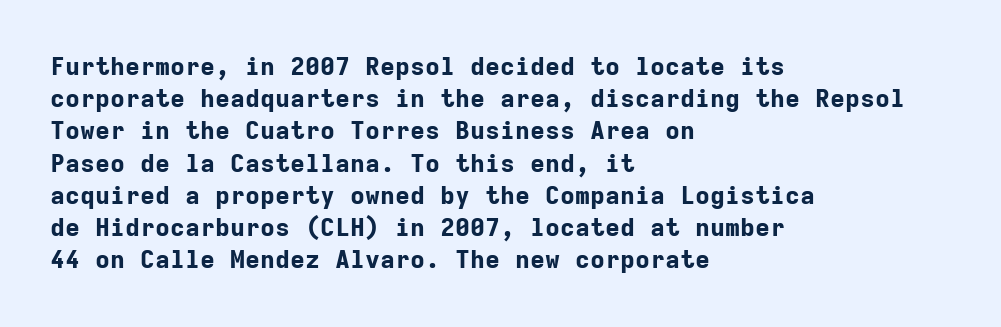
The lines sit at an ordinary, default distance from one another. Italic? Not at all — the glyphs are vertical. This rendering leaves character spacing at its baseline value. A student would call this left alignment; a typographer would say flush left, rag right.
